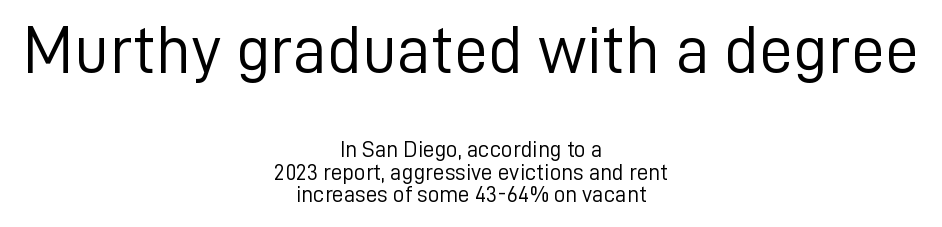
The image shows 68 px light sans-serif type, upright; set centered, tight line spacing (0.97x), normal letter spacing, not underlined; the first (top) block is 2.96x larger; low stroke contrast and a medium x-height.
